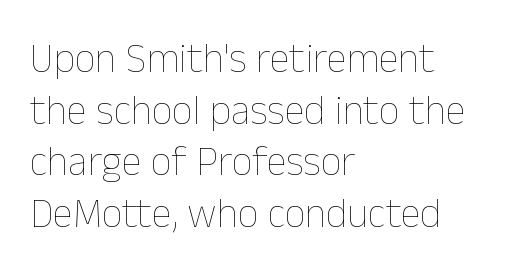
This sample uses an upright cut, with every glyph sitting square on the baseline. If you measured baseline to baseline, you'd find a middling distance. The rendering uses natural spacing where letterforms have individual widths. The letterforms sit shoulder to shoulder at normal distance. Weight: regular or lighter.
